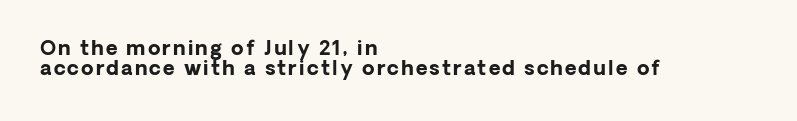
{"italic": "no", "bold": "yes", "underline": "no", "align": "left", "line_spacing": "tight", "line_spacing_ratio": 1.02, "glyph_px": 20}
